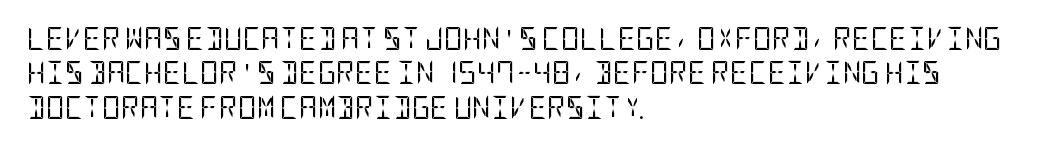
Observe the ordinary spacing: letters are neighbours, not strangers. Only glyphs here, with clear space below each row. Honestly, the row spacing looks completely unremarkable. No letter is thick-stroked: the sample isn't bold.
